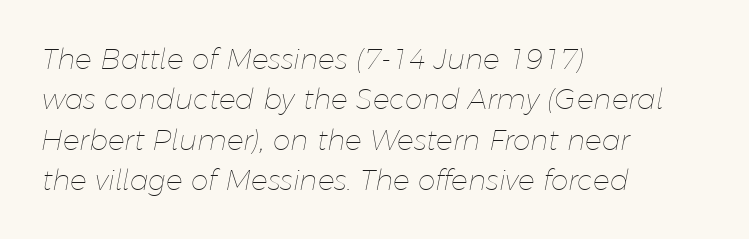
Q: Is the text bold? A: No.
Q: Is the text italic (slanted)? A: Yes, it leans right by about 11 degrees.
Q: Is the text underlined? A: No.
Q: How is the paragraph aligned? A: Left-aligned.
Q: Is the spacing between letters normal or unusually wide? A: Normal.
Q: Is the spacing between lines tight, normal or loose? A: Normal.
Q: Width (condensed, normal, or wide)? A: Normal.
Q: Stroke contrast? A: Low.
Q: x-height? A: Medium.
Q: Monospaced? A: No.
